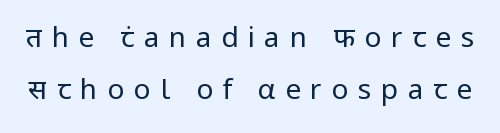
Q: Is the text bold? A: No.
Q: Is the text italic (slanted)? A: No, it is upright.
Q: Is the typeface a serif or a sans-serif typeface? A: Sans-serif.
Q: Is the text underlined? A: No.
Q: Is the spacing between letters normal or unusually wide? A: Unusually wide.
Q: Width (condensed, normal, or wide)? A: Normal.
Q: Stroke contrast? A: Low.
Q: x-height? A: Medium.
Q: Monospaced? A: No.
